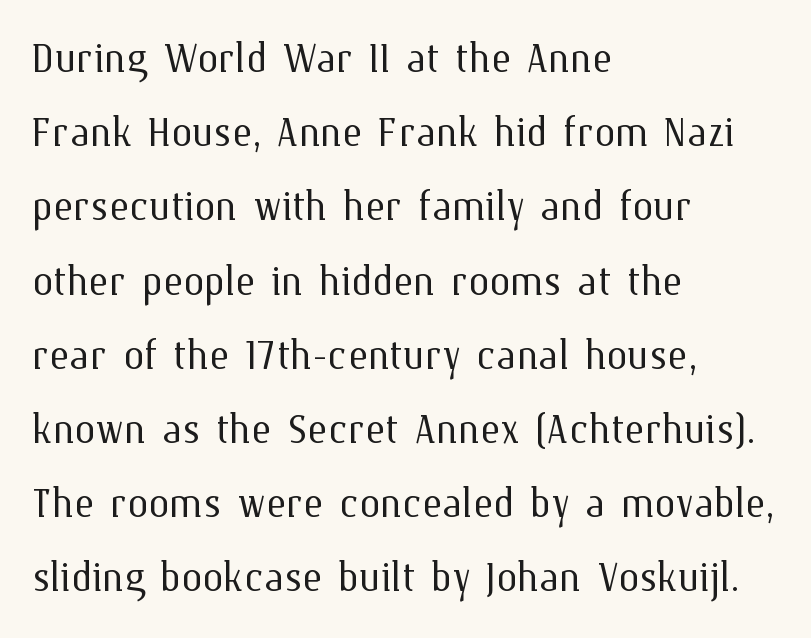
Q: Is the text bold? A: No.
Q: Is the text italic (slanted)? A: No, it is upright.
Q: Is the text underlined? A: No.
Q: How is the paragraph aligned? A: Left-aligned.
Q: Is the spacing between letters normal or unusually wide? A: Normal.
Q: Is the spacing between lines tight, normal or loose? A: Normal.
Q: Width (condensed, normal, or wide)? A: Normal.
Q: Stroke contrast? A: Medium.
Q: x-height? A: Medium.
Q: Monospaced? A: No.
